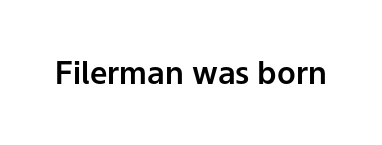
{"serif": "no", "italic": "no", "width": "normal", "stroke_contrast": "low", "x_height": "medium", "monospaced": "no", "underline": "no", "letter_spacing": "normal", "letter_spacing_em": 0.0, "glyph_px": 31}
